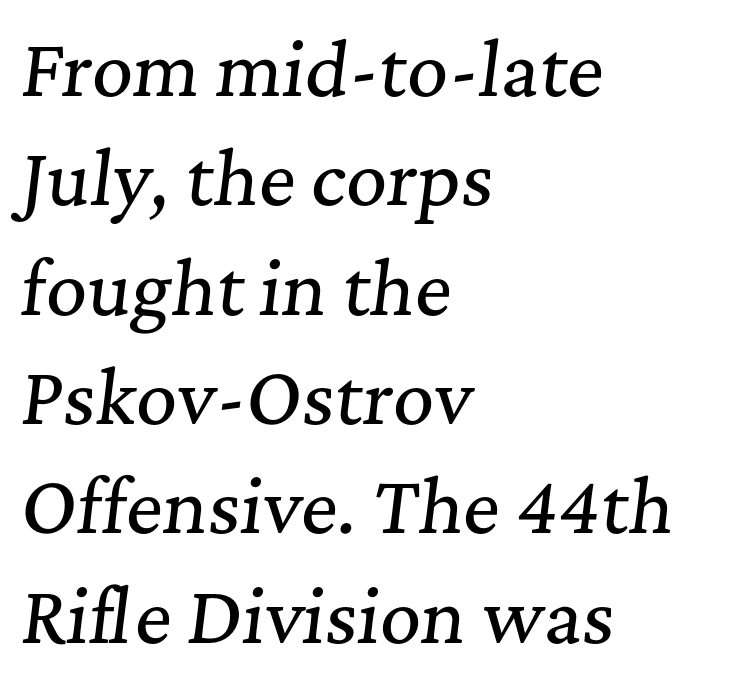
Q: Is the text italic (slanted)? A: Yes, it leans right by about 7 degrees.
Q: Is the typeface a serif or a sans-serif typeface? A: Serif.
Q: Is the text underlined? A: No.
Q: How is the paragraph aligned? A: Left-aligned.
Q: Is the spacing between letters normal or unusually wide? A: Normal.
Q: Is the spacing between lines tight, normal or loose? A: Normal.
Q: Width (condensed, normal, or wide)? A: Normal.
Q: Stroke contrast? A: Medium.
Q: x-height? A: Medium.
Q: Monospaced? A: No.
